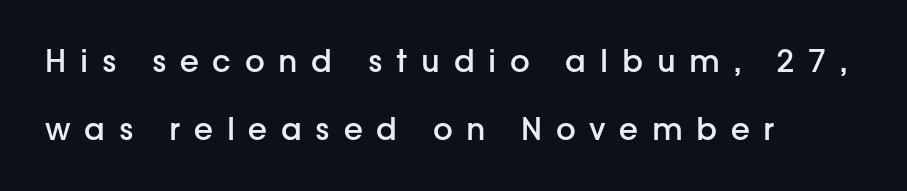
{"serif": "no", "italic": "no", "bold": "semi", "weight": "semibold", "width": "normal", "stroke_contrast": "low", "x_height": "medium", "monospaced": "no", "underline": "no", "align": "left", "line_spacing": "loose", "line_spacing_ratio": 2.2, "letter_spacing": "wide", "letter_spacing_em": 0.44, "glyph_px": 31}
